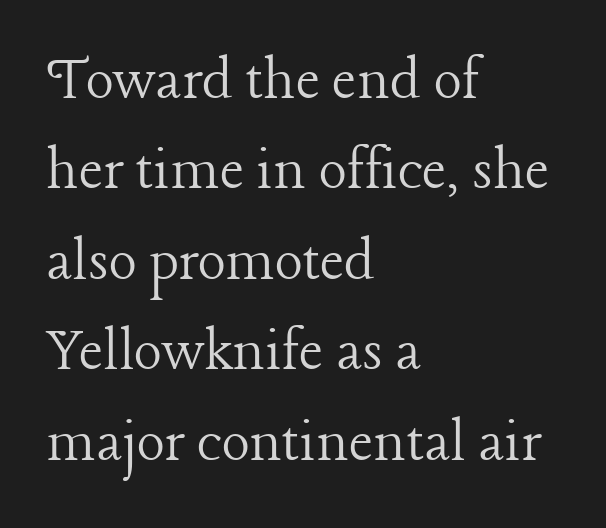
A student would call this left alignment; a typographer would say flush left, rag right. Unbolded letterforms with no extra heft. In terms of letterspacing, this is plain default setting. When letters stand straight like this, we call the style roman or upright. The characters display serif detailing at their extremities. Honestly, the row spacing looks completely unremarkable.
